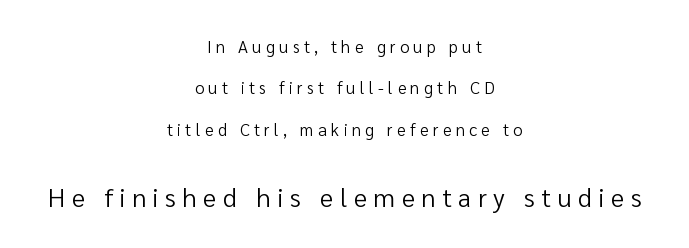
A student would notice the bottom passage is typeset larger than what precedes it. Summary of vertical rhythm: relaxed, with wide interline spacing. The typesetting does not lean heavy: it is not bold. Is the letter spacing exaggerated? Yes — the characters are pushed far apart.
